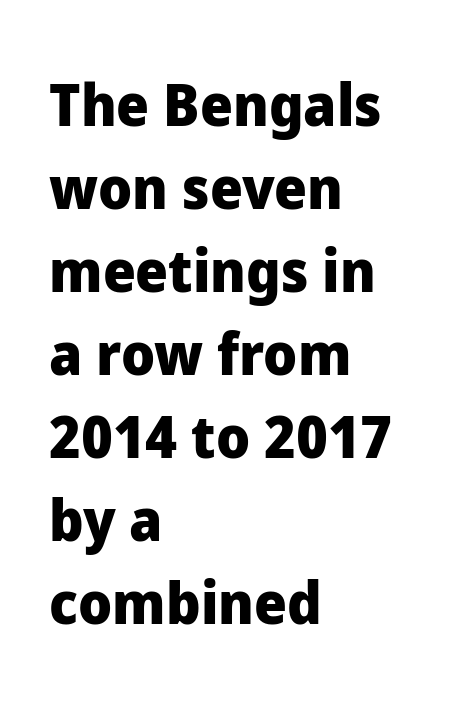
Q: Is the text bold? A: Yes.
Q: Is the text italic (slanted)? A: No, it is upright.
Q: Is the typeface a serif or a sans-serif typeface? A: Sans-serif.
Q: Is the text underlined? A: No.
Q: How is the paragraph aligned? A: Left-aligned.
Q: Is the spacing between letters normal or unusually wide? A: Normal.
Q: Is the spacing between lines tight, normal or loose? A: Normal.
Q: Width (condensed, normal, or wide)? A: Normal.
Q: Stroke contrast? A: Low.
Q: x-height? A: Medium.
Q: Monospaced? A: No.
